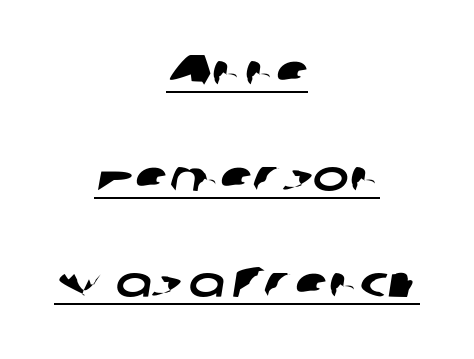
These lines are composed in type without serifs. Notice how a bar underscores the lettering throughout. Standard letterfit; no display-style spreading of the glyphs. This sample has the flowing, uneven cadence of proportional lettering. Horizontal bands of white between lines are thick stripes.
